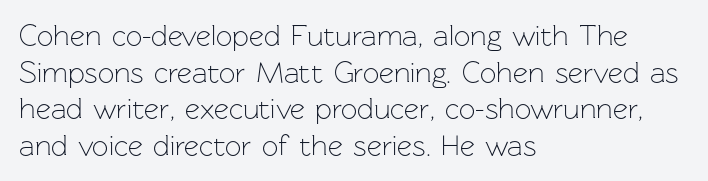
{"serif": "no", "italic": "no", "bold": "no", "weight": "light", "width": "normal", "stroke_contrast": "low", "x_height": "medium", "monospaced": "no", "underline": "no", "align": "left", "line_spacing": "normal", "line_spacing_ratio": 1.26, "letter_spacing": "normal", "letter_spacing_em": 0.0, "glyph_px": 29}
